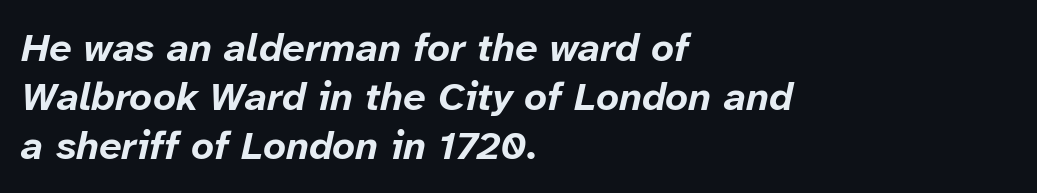
Tracking here is standard; glyphs follow each other at the usual distance. Emphasis-style slanted type is in use. A student would call this left alignment; a typographer would say flush left, rag right. The sample has been set heavy, in full bold. The baseline area is clear.
